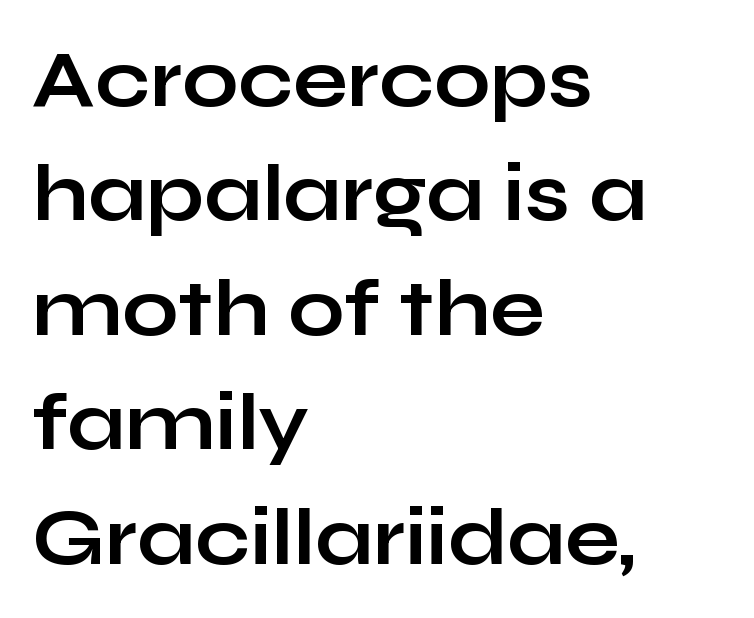
The image shows 80 px bold, wide sans-serif type, upright; set left-aligned, normal line spacing (1.43x), normal letter spacing, not underlined; low stroke contrast and a medium x-height.
